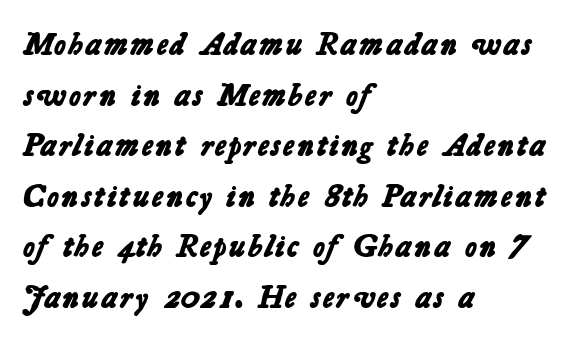
Each letter keeps its own natural width here, so spacing adapts to shape. How would I describe the line gaps? Plain and ordinary. Note: no serifs on the glyphs. There is no visible air inserted between adjacent glyphs.
